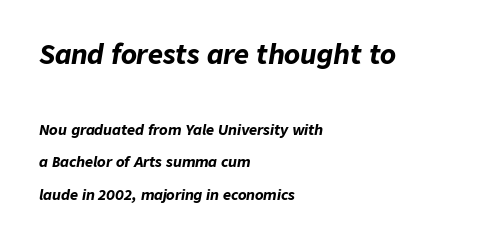
The image shows 26 px bold type, italic (leaning right); set left-aligned, loose line spacing (2.34x), normal letter spacing, not underlined; the first (top) block is 1.86x larger.
